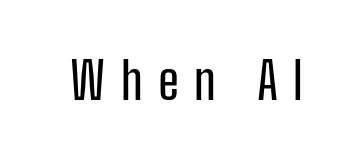
{"serif": "no", "italic": "no", "width": "condensed", "stroke_contrast": "low", "x_height": "medium", "monospaced": "no", "underline": "no", "letter_spacing": "wide", "letter_spacing_em": 0.3, "glyph_px": 51}
